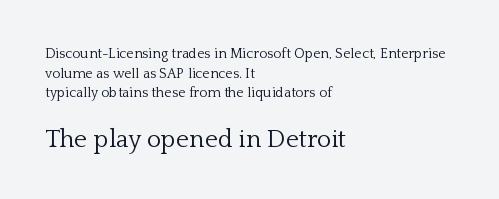
The vertical gap from one line to the next is medium. Which chunk is bigger? The second one — the bottom block dwarfs the top. Counters stay open thanks to moderate or lighter strokes. You can tell it's not italic because the verticals are truly vertical.
